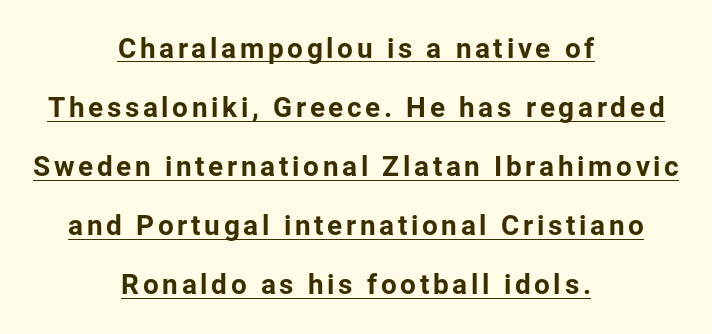
{"serif": "no", "italic": "no", "width": "normal", "stroke_contrast": "low", "x_height": "medium", "monospaced": "no", "underline": "yes", "align": "center", "line_spacing": "loose", "line_spacing_ratio": 2.11, "glyph_px": 28}
